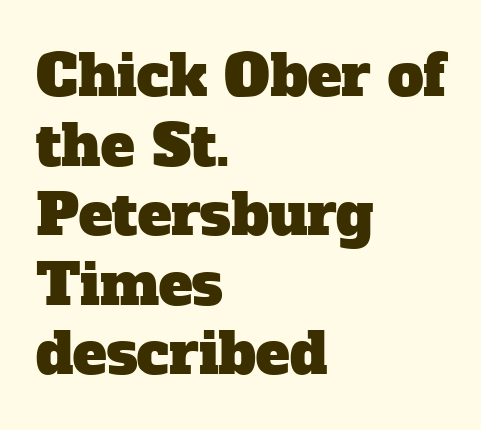
A typesetter would label this face a serif. The tracking reads as untouched default to a designer's eye. Leftover space on each line is placed entirely after the last word. This sample has the flowing, uneven cadence of proportional lettering.
